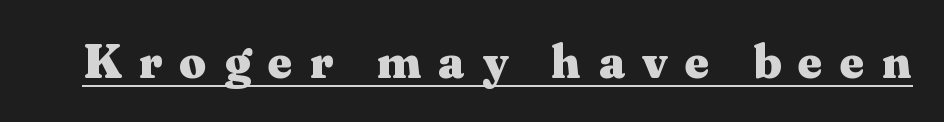
The image shows 47 px heavy, wide serif type, upright; set unusually wide letter spacing (+0.37 em), underlined; medium stroke contrast and a medium x-height.
